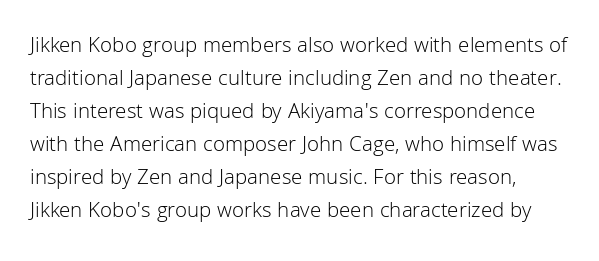
{"italic": "no", "bold": "no", "underline": "no", "line_spacing": "normal", "line_spacing_ratio": 1.5, "letter_spacing": "normal", "letter_spacing_em": 0.0, "glyph_px": 22}
